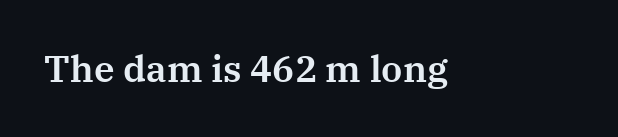
{"serif": "yes", "italic": "no", "width": "normal", "stroke_contrast": "medium", "x_height": "medium", "monospaced": "no", "underline": "no", "letter_spacing": "normal", "letter_spacing_em": 0.0, "glyph_px": 37}
